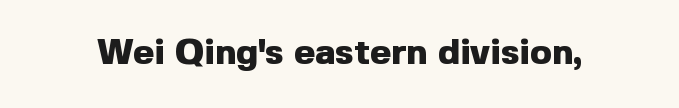
{"serif": "no", "italic": "no", "bold": "yes", "weight": "heavy", "width": "normal", "x_height": "medium", "monospaced": "no", "underline": "no", "letter_spacing": "normal", "letter_spacing_em": 0.0, "glyph_px": 36}
